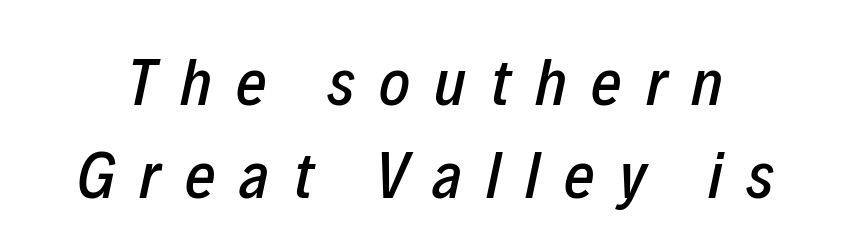
Q: Is the text italic (slanted)? A: Yes, it leans right by about 12 degrees.
Q: Is the text underlined? A: No.
Q: Is the spacing between letters normal or unusually wide? A: Unusually wide.
Q: Is the spacing between lines tight, normal or loose? A: Normal.
Q: Width (condensed, normal, or wide)? A: Condensed.
Q: Stroke contrast? A: Low.
Q: x-height? A: Medium.
Q: Monospaced? A: No.
